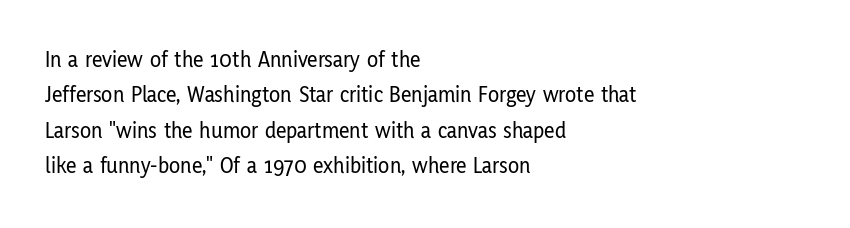
Q: Is the text italic (slanted)? A: No, it is upright.
Q: Is the text underlined? A: No.
Q: How is the paragraph aligned? A: Left-aligned.
Q: Is the spacing between letters normal or unusually wide? A: Normal.
Q: Is the spacing between lines tight, normal or loose? A: Normal.
